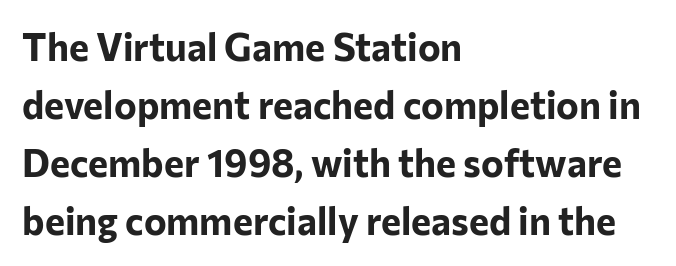
The passage shown is not underscored anywhere. This sample uses a sans-serif face. Upright lettering throughout. Typeset ragged right — the left edge is the straight one.
